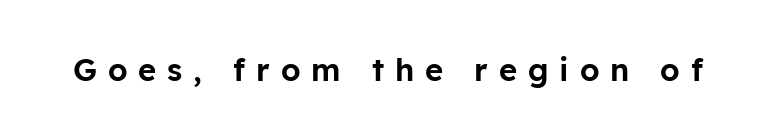
The image shows 31 px sans-serif type, upright; set unusually wide letter spacing (+0.35 em), not underlined; low stroke contrast and a medium x-height.
